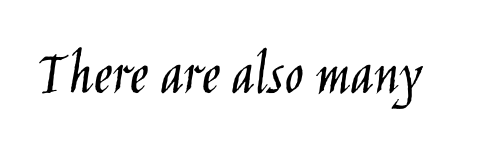
The passage shown is typed in a proportional face where columns would drift. Between one letter and the next there's only the usual sliver of space. The specimen omits any rule beneath the text block's lines. Note: no serifs on the glyphs. A quiet, ordinary-to-light weight characterises the typeface.
